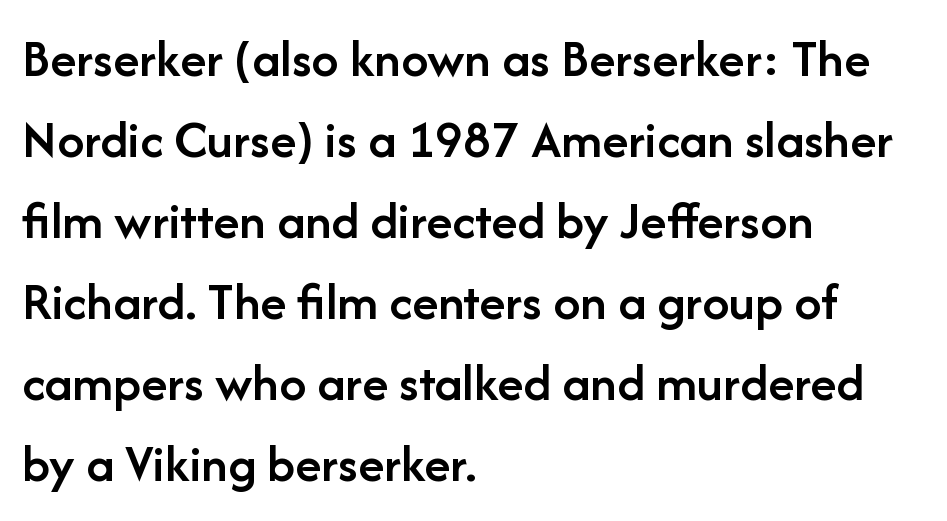
A fair bit of extra ink — the face is semibold, not bold. Each line starts at the same left margin while the right side varies. Posture: straight, roman, zero tilt. Any mark beneath the type? The region is blank. Each letter keeps its own natural width here, so spacing adapts to shape. Evenly set lines give the paragraph a standard silhouette.
